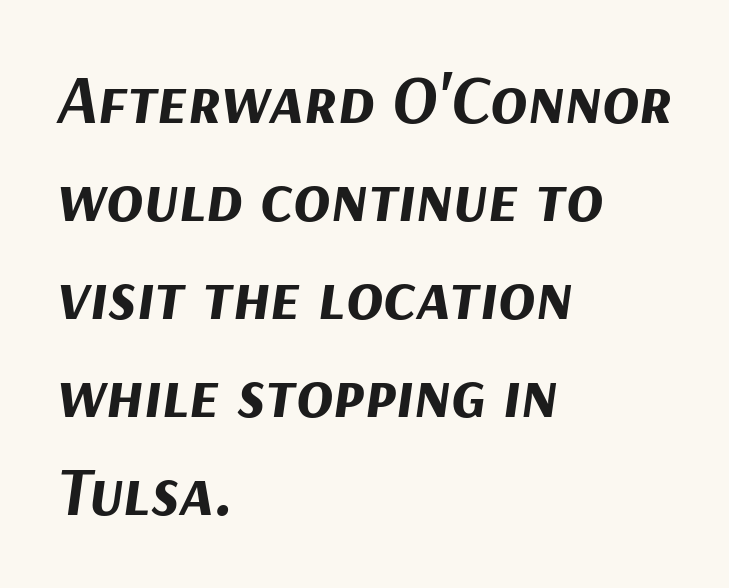
The image shows 68 px bold type, italic (leaning right); set left-aligned, normal line spacing (1.44x), normal letter spacing, not underlined; medium stroke contrast and a medium x-height.
